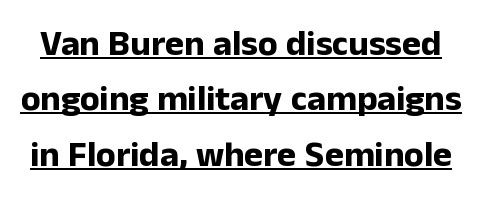
Q: Is the text bold? A: Yes.
Q: Is the text italic (slanted)? A: No, it is upright.
Q: Is the typeface a serif or a sans-serif typeface? A: Sans-serif.
Q: Is the text underlined? A: Yes.
Q: Is the spacing between letters normal or unusually wide? A: Normal.
Q: Is the spacing between lines tight, normal or loose? A: Normal.
Q: Width (condensed, normal, or wide)? A: Normal.
Q: Stroke contrast? A: Low.
Q: x-height? A: Medium.
Q: Monospaced? A: No.
